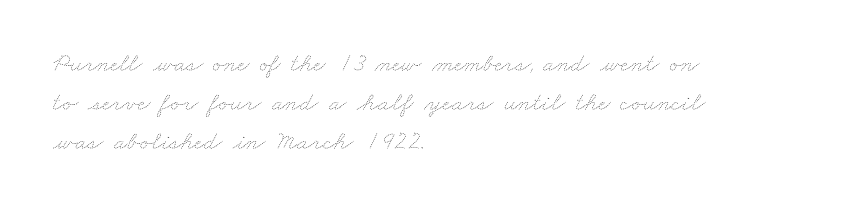
{"bold": "no", "underline": "no", "align": "left", "line_spacing": "normal", "line_spacing_ratio": 1.5, "letter_spacing": "normal", "letter_spacing_em": 0.0, "glyph_px": 26}
